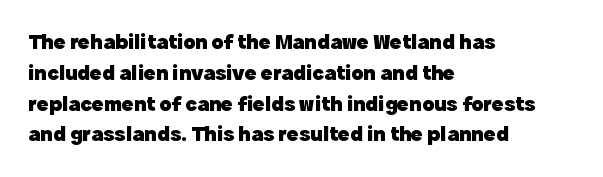
The image shows 22 px bold type, upright; set left-aligned, normal line spacing (1.4x), normal letter spacing, not underlined.
